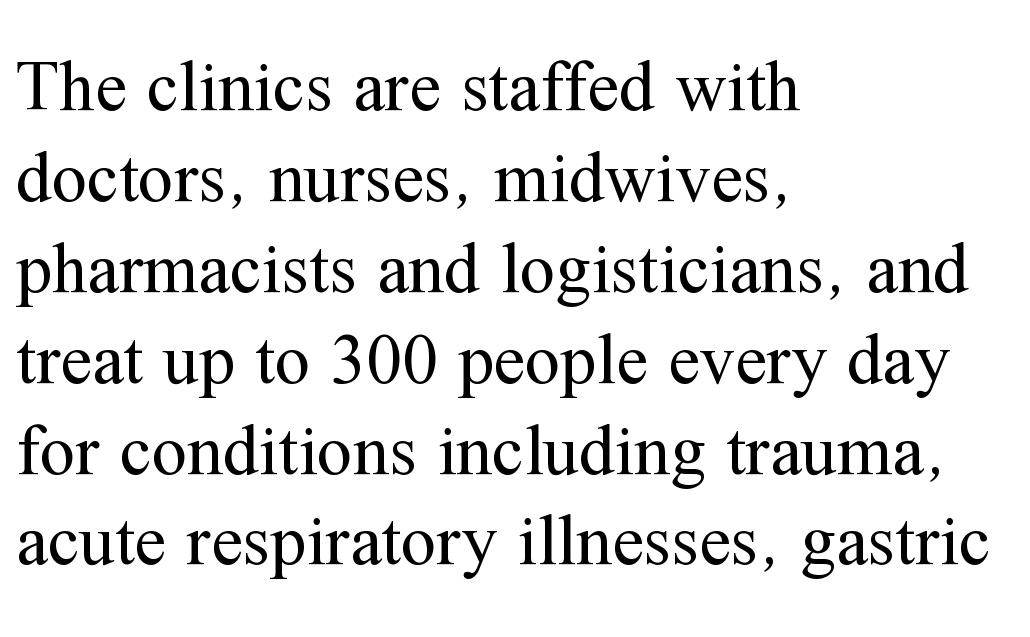
Q: Is the text bold? A: No.
Q: Is the text italic (slanted)? A: No, it is upright.
Q: Is the typeface a serif or a sans-serif typeface? A: Serif.
Q: Is the text underlined? A: No.
Q: How is the paragraph aligned? A: Left-aligned.
Q: Is the spacing between letters normal or unusually wide? A: Normal.
Q: Is the spacing between lines tight, normal or loose? A: Normal.
Q: Width (condensed, normal, or wide)? A: Normal.
Q: Stroke contrast? A: Medium.
Q: x-height? A: Medium.
Q: Monospaced? A: No.
